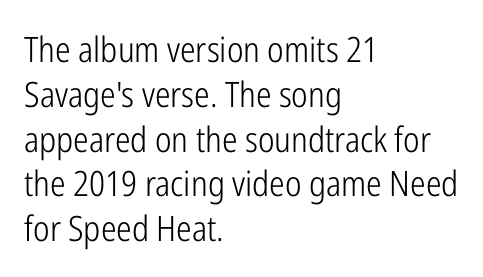
{"serif": "no", "italic": "no", "bold": "no", "weight": "light", "width": "condensed", "stroke_contrast": "low", "x_height": "medium", "monospaced": "no", "underline": "no", "align": "left", "line_spacing": "normal", "line_spacing_ratio": 1.28, "letter_spacing": "normal", "letter_spacing_em": 0.0, "glyph_px": 35}
